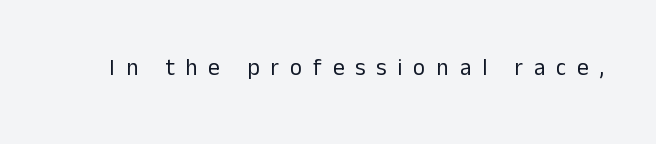
The image shows 23 px text type, upright; set unusually wide letter spacing (+0.48 em), not underlined.
